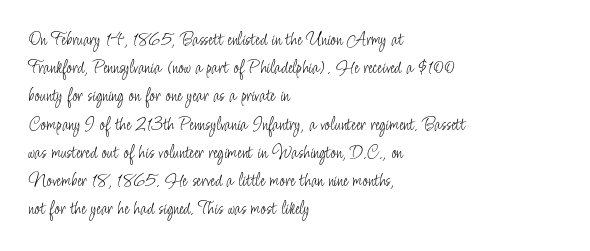
Q: Is the text bold? A: No.
Q: Is the text italic (slanted)? A: Yes.
Q: Is the text underlined? A: No.
Q: How is the paragraph aligned? A: Left-aligned.
Q: Is the spacing between letters normal or unusually wide? A: Normal.
Q: Is the spacing between lines tight, normal or loose? A: Normal.
